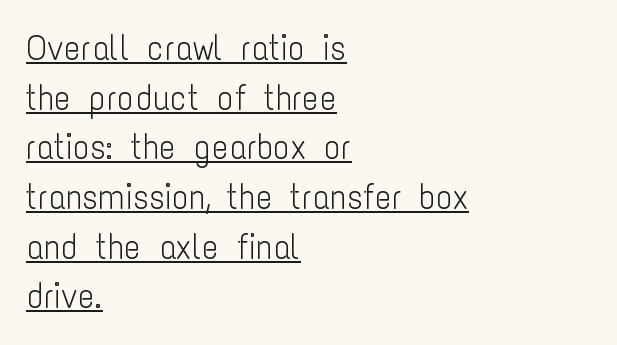
The image shows 35 px light, condensed sans-serif type, upright; set left-aligned, normal line spacing (1.42x), normal letter spacing, underlined; low stroke contrast and a medium x-height.
